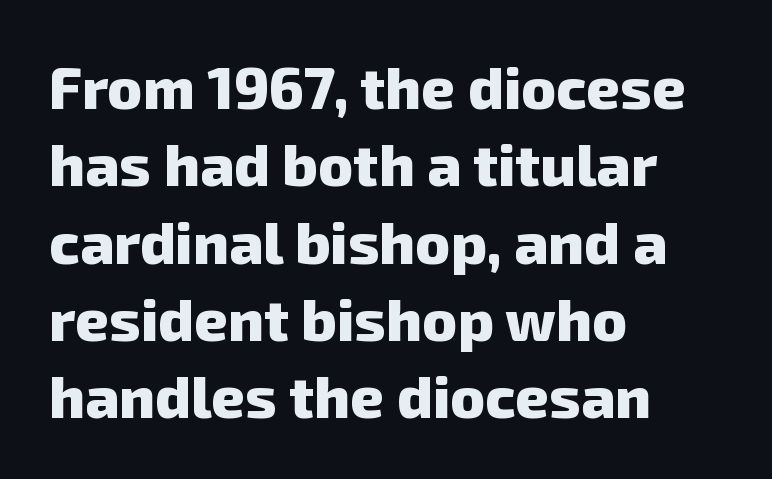
The image shows 59 px heavy sans-serif type; set left-aligned, normal line spacing (1.31x), normal letter spacing, not underlined; low stroke contrast and a medium x-height.
